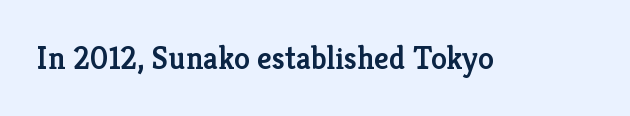
A roman cut, with each character standing at attention. The strokes are fattened partway — semibold, not bold. Each letter's strokes conclude with small projecting serifs. The strip under each line holds only bare page. Glyph-to-glyph distance matches everyday printed text. Here the designer chose a conventional face with non-uniform glyph widths.
